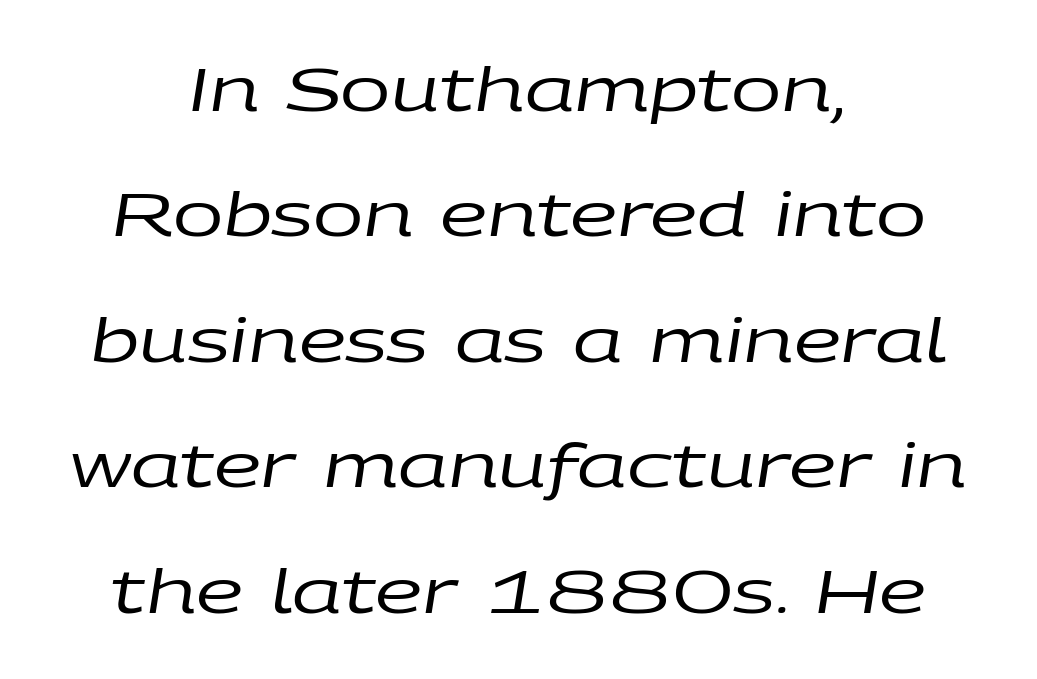
{"italic": "yes", "lean": "right", "slant_degrees": 9, "bold": "no", "weight": "regular", "width": "wide", "stroke_contrast": "low", "x_height": "large", "monospaced": "no", "underline": "no", "align": "center", "line_spacing": "loose", "line_spacing_ratio": 2.09, "letter_spacing": "normal", "letter_spacing_em": 0.0, "glyph_px": 60}
